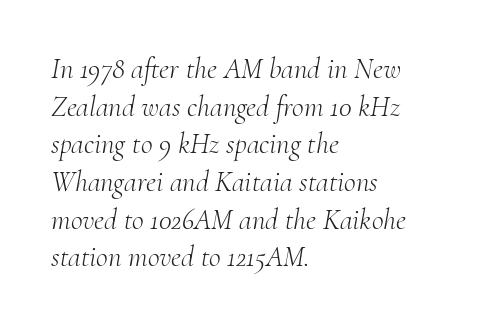
The image shows 29 px light serif type, italic (leaning right); set left-aligned, normal line spacing (1.3x), normal letter spacing, not underlined; medium stroke contrast and a small x-height.
